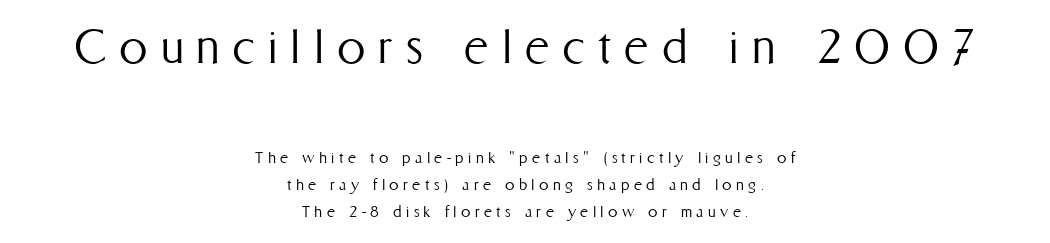
The image shows 57 px light, condensed type, upright; set centered, normal line spacing (1.44x), unusually wide letter spacing (+0.23 em), not underlined; the first (top) block is 3.0x larger; medium stroke contrast and a medium x-height.
